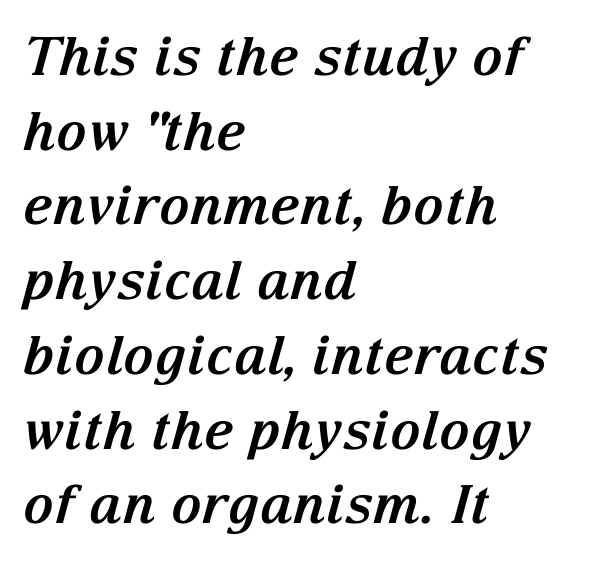
{"serif": "yes", "italic": "yes", "lean": "right", "slant_degrees": 15, "bold": "yes", "weight": "bold", "width": "normal", "stroke_contrast": "medium", "x_height": "medium", "monospaced": "no", "underline": "no", "align": "left", "line_spacing": "normal", "line_spacing_ratio": 1.41, "letter_spacing": "normal", "letter_spacing_em": 0.0, "glyph_px": 53}
